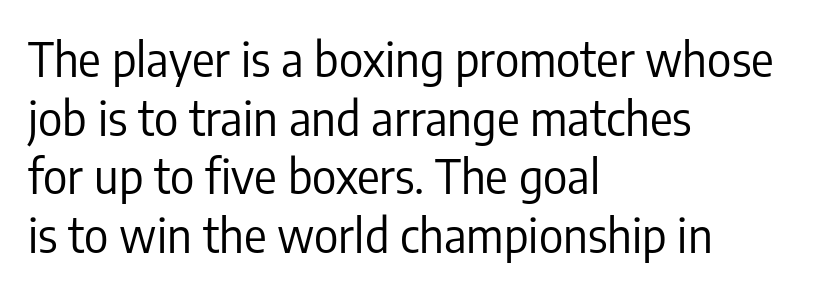
The image shows 47 px regular-weight, condensed sans-serif type, upright; set left-aligned, normal line spacing (1.25x), normal letter spacing, not underlined; low stroke contrast and a medium x-height.
